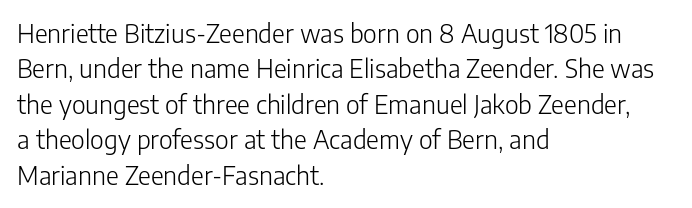
{"italic": "no", "bold": "no", "underline": "no", "align": "left", "line_spacing": "normal", "line_spacing_ratio": 1.42, "letter_spacing": "normal", "letter_spacing_em": 0.0, "glyph_px": 25}
